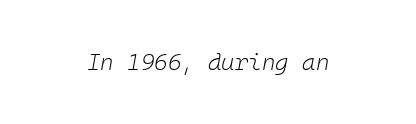
The image shows 23 px text type, italic (leaning right); set normal letter spacing, not underlined.
